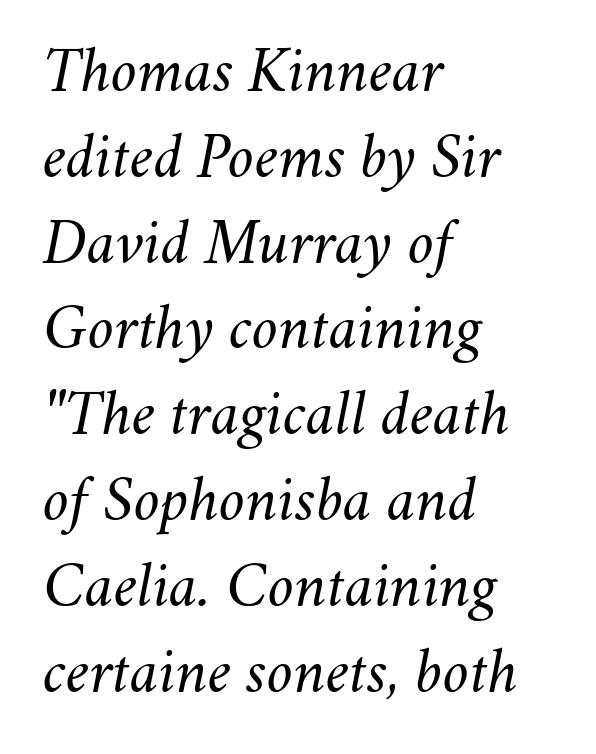
The image shows 66 px light type, italic (leaning right); set left-aligned, normal line spacing (1.3x), normal letter spacing, not underlined; medium stroke contrast and a small x-height.
